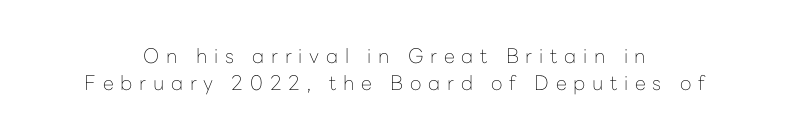
{"italic": "no", "bold": "no", "underline": "no", "align": "center", "line_spacing": "normal", "line_spacing_ratio": 1.36, "letter_spacing": "wide", "letter_spacing_em": 0.34, "glyph_px": 20}
